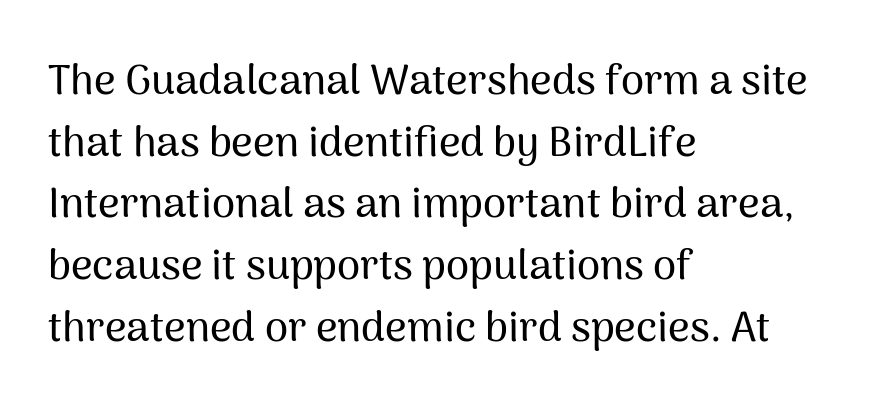
Vertically, the passage feels balanced, rows spaced as you'd expect. Think of a printed novel: that variable character pitch is what you see here. Serif or sans? Sans — the stroke terminals are bare. Notice how the passage keeps a crisp vertical edge on the left only. No word sits above an underline.
